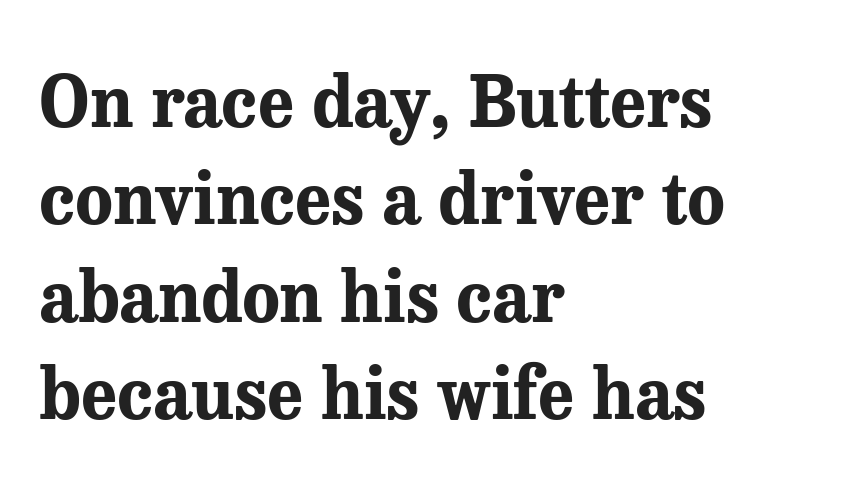
Observe the serifs anchoring each vertical stroke in this sample. The gap between lines stays unmarked. Look at the stroke-to-counter ratio: heavy, a bold. In terms of letterspacing, this is plain default setting. This rendering uses left alignment, leaving the right contour irregular. These lines were composed using upright roman letters.
